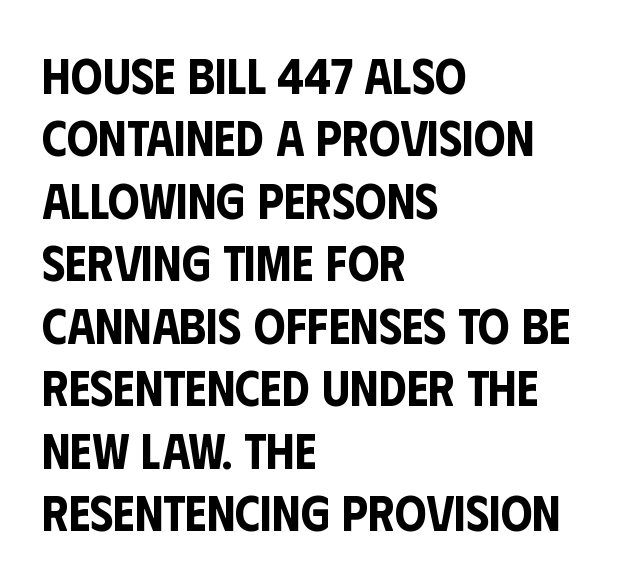
Q: Is the text italic (slanted)? A: No, it is upright.
Q: Is the typeface a serif or a sans-serif typeface? A: Sans-serif.
Q: Is the text underlined? A: No.
Q: How is the paragraph aligned? A: Left-aligned.
Q: Is the spacing between letters normal or unusually wide? A: Normal.
Q: Is the spacing between lines tight, normal or loose? A: Normal.
Q: Width (condensed, normal, or wide)? A: Condensed.
Q: Stroke contrast? A: Low.
Q: x-height? A: Large.
Q: Monospaced? A: No.
